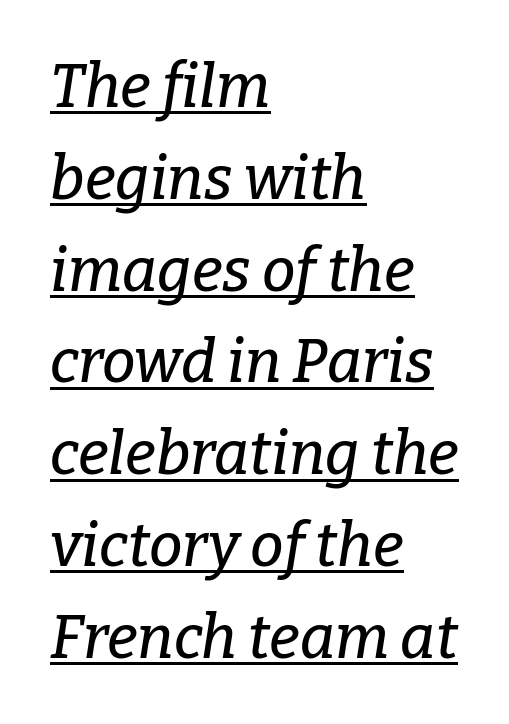
The image shows 60 px serif type, italic (leaning right); set left-aligned, normal line spacing (1.53x), normal letter spacing, underlined; low stroke contrast and a medium x-height.
